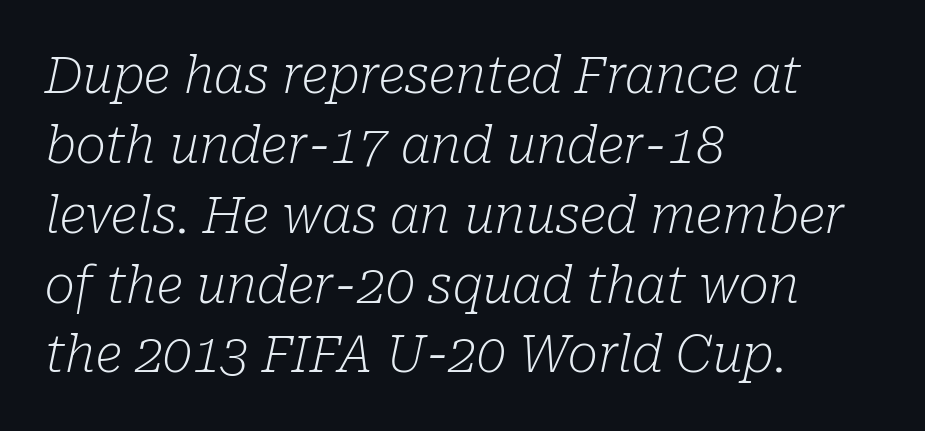
The image shows 51 px light serif type, italic (leaning right); set left-aligned, normal line spacing (1.37x), normal letter spacing, not underlined; low stroke contrast and a medium x-height.
